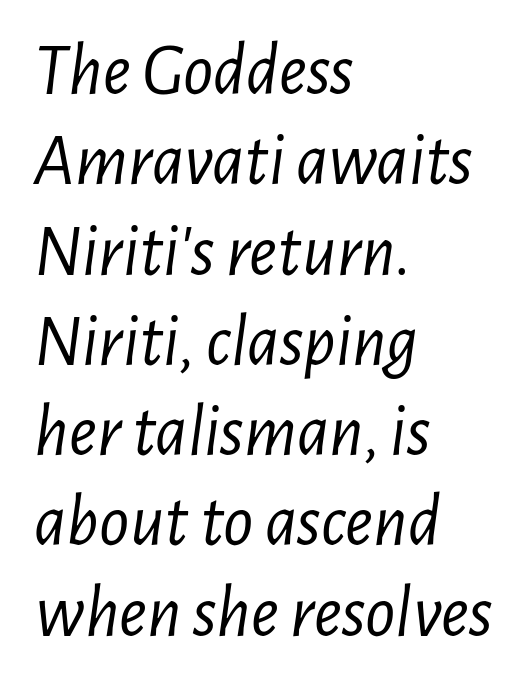
Q: Is the text bold? A: No.
Q: Is the text italic (slanted)? A: Yes, it leans right by about 7 degrees.
Q: Is the text underlined? A: No.
Q: How is the paragraph aligned? A: Left-aligned.
Q: Is the spacing between letters normal or unusually wide? A: Normal.
Q: Width (condensed, normal, or wide)? A: Condensed.
Q: Stroke contrast? A: Low.
Q: x-height? A: Medium.
Q: Monospaced? A: No.
